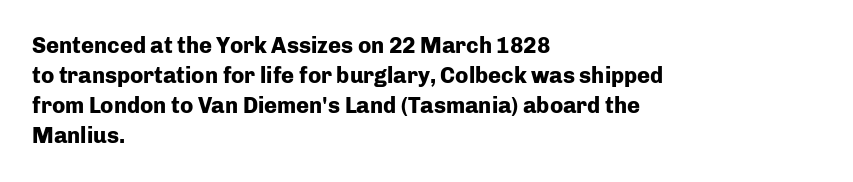
{"italic": "no", "bold": "yes", "underline": "no", "align": "left", "line_spacing": "normal", "line_spacing_ratio": 1.37, "letter_spacing": "normal", "letter_spacing_em": 0.0, "glyph_px": 22}
